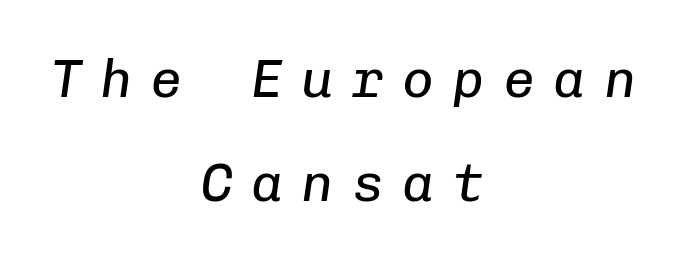
{"italic": "yes", "lean": "right", "slant_degrees": 8, "bold": "no", "weight": "regular", "width": "normal", "stroke_contrast": "low", "x_height": "medium", "monospaced": "yes", "underline": "no", "align": "center", "line_spacing": "loose", "line_spacing_ratio": 1.96, "letter_spacing": "wide", "letter_spacing_em": 0.35, "glyph_px": 53}
